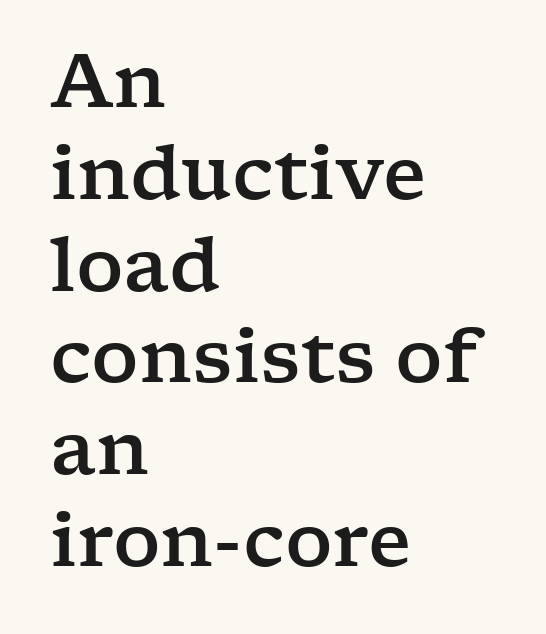
The image shows 74 px wide serif type, upright; set left-aligned, line spacing 1.24x, normal letter spacing, not underlined; low stroke contrast and a medium x-height.
